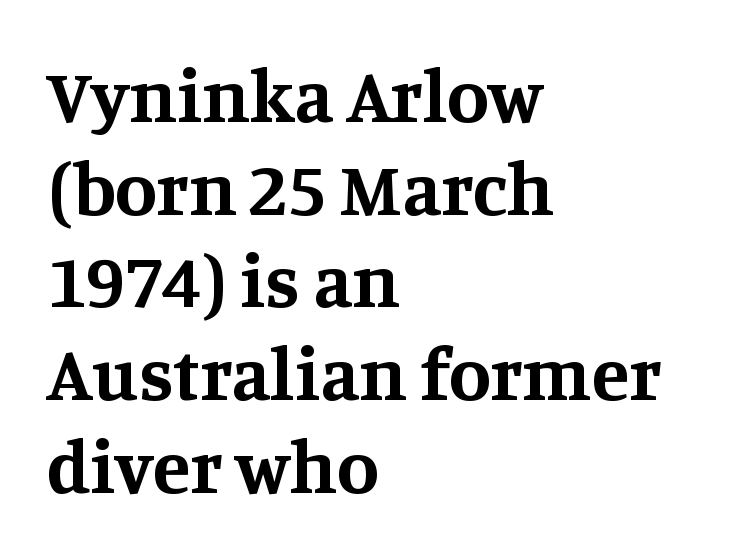
A clean baseline with only descenders dipping below it. The rendering anchors every line to the left-hand side. These lines keep a tight, regular rhythm from letter to letter. The characters look thick and weighty, a clear bold. This sample has the flowing, uneven cadence of proportional lettering.
